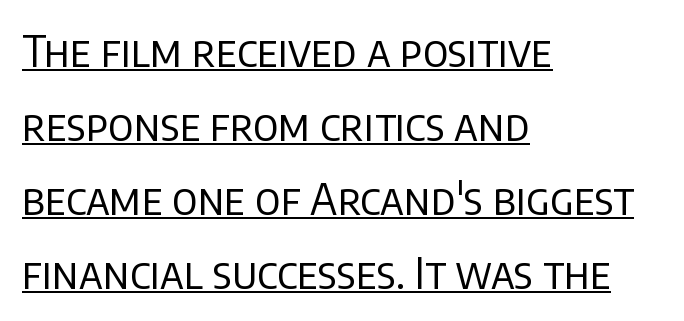
The image shows 43 px regular-weight sans-serif type, upright; set left-aligned, line spacing 1.72x, normal letter spacing, underlined; low stroke contrast and a large x-height.
